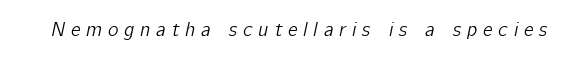
{"italic": "yes", "lean": "right", "slant_degrees": 12, "underline": "no", "letter_spacing": "wide", "letter_spacing_em": 0.29, "glyph_px": 20}
